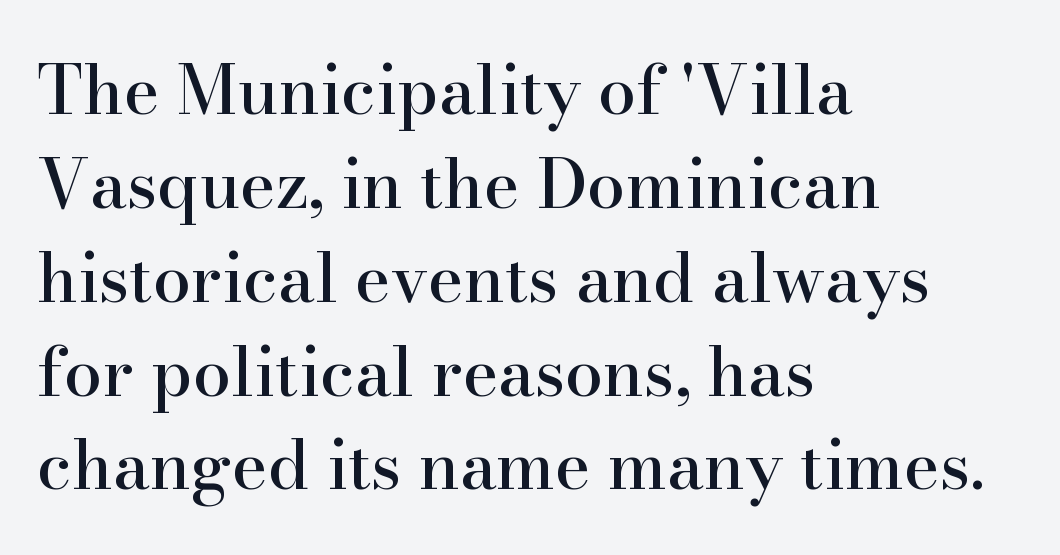
Q: Is the text italic (slanted)? A: No, it is upright.
Q: Is the typeface a serif or a sans-serif typeface? A: Serif.
Q: Is the text underlined? A: No.
Q: How is the paragraph aligned? A: Left-aligned.
Q: Is the spacing between letters normal or unusually wide? A: Normal.
Q: Is the spacing between lines tight, normal or loose? A: Normal.
Q: Width (condensed, normal, or wide)? A: Normal.
Q: Stroke contrast? A: High.
Q: x-height? A: Small.
Q: Monospaced? A: No.
